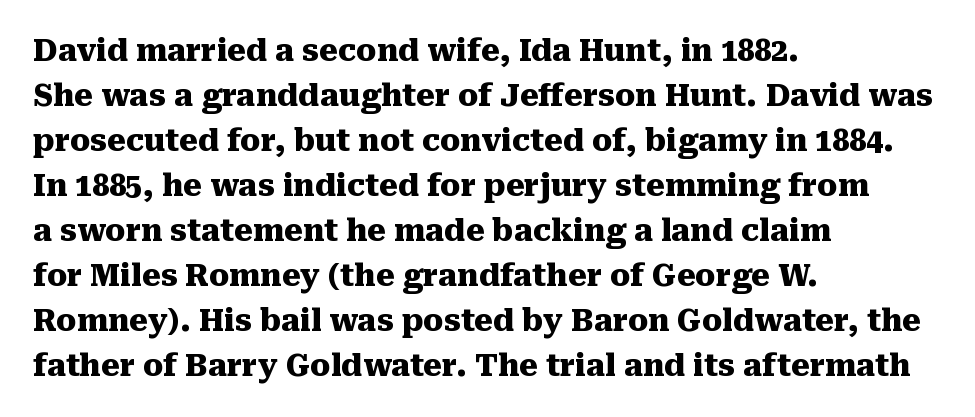
The image shows 30 px heavy serif type, upright; set left-aligned, normal line spacing (1.5x), normal letter spacing, not underlined; medium stroke contrast and a medium x-height.
